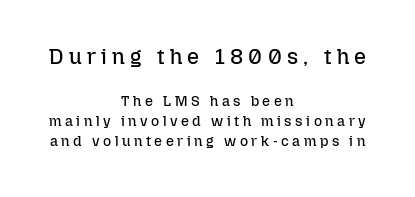
The image shows 21 px text type, upright; set centered, normal line spacing (1.44x), unusually wide letter spacing (+0.25 em), not underlined; the first (top) block is 1.5x larger.
